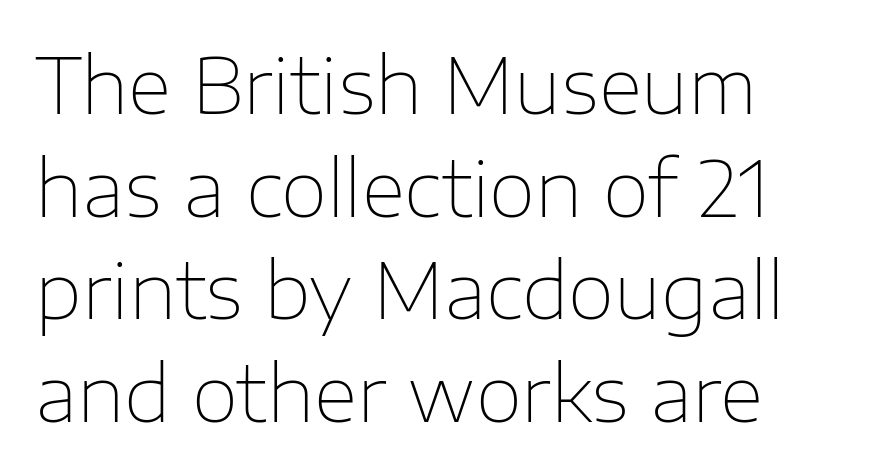
{"serif": "no", "italic": "no", "bold": "no", "weight": "thin", "width": "normal", "stroke_contrast": "low", "x_height": "medium", "monospaced": "no", "underline": "no", "align": "left", "line_spacing": "normal", "line_spacing_ratio": 1.35, "letter_spacing": "normal", "letter_spacing_em": 0.0, "glyph_px": 76}
